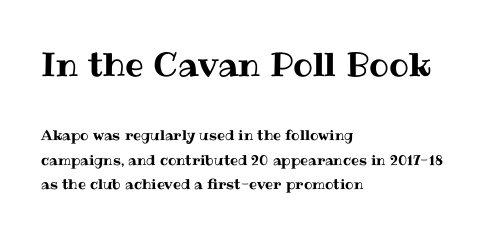
Q: Is the text italic (slanted)? A: No, it is upright.
Q: Is the text underlined? A: No.
Q: How is the paragraph aligned? A: Left-aligned.
Q: Is the spacing between letters normal or unusually wide? A: Normal.
Q: Which block of text is set in a larger size, the first (top) or the second (bottom)? A: The first (top) one.
Q: Width (condensed, normal, or wide)? A: Normal.
Q: Stroke contrast? A: Medium.
Q: x-height? A: Medium.
Q: Monospaced? A: No.
